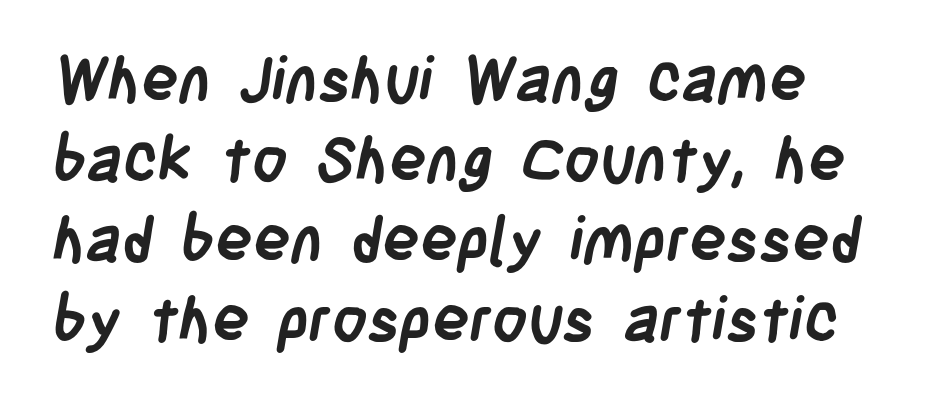
The image shows 62 px semibold, condensed sans-serif type; set normal line spacing (1.29x), normal letter spacing, not underlined; low stroke contrast and a large x-height.
